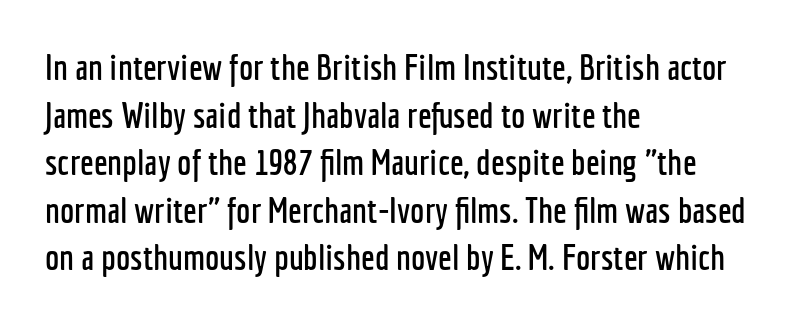
The image shows 36 px condensed sans-serif type, upright; set left-aligned, normal line spacing (1.32x), normal letter spacing, not underlined; low stroke contrast and a medium x-height.
